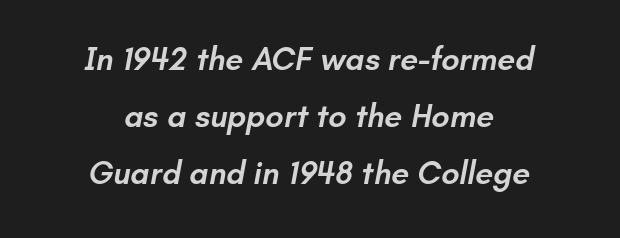
The image shows 32 px semibold sans-serif type; set centered, line spacing 1.78x, normal letter spacing, not underlined; low stroke contrast and a small x-height.
